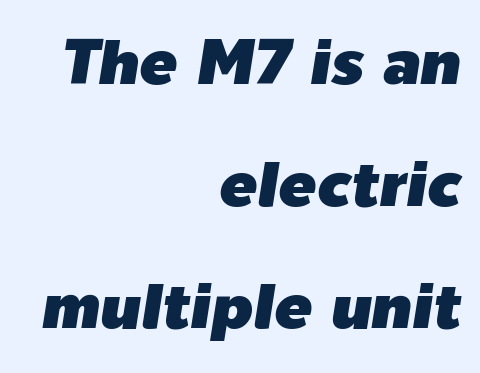
Q: Is the text italic (slanted)? A: Yes, it leans right by about 9 degrees.
Q: Is the text underlined? A: No.
Q: How is the paragraph aligned? A: Right-aligned.
Q: Is the spacing between letters normal or unusually wide? A: Normal.
Q: Is the spacing between lines tight, normal or loose? A: Loose.
Q: Width (condensed, normal, or wide)? A: Normal.
Q: Stroke contrast? A: Low.
Q: x-height? A: Medium.
Q: Monospaced? A: No.
